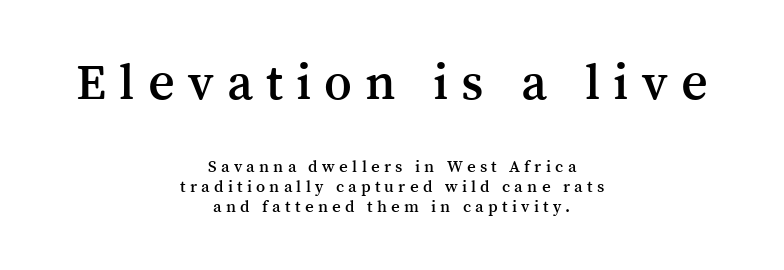
The area under the type is left untouched. The more generous point size was reserved for the upper chunk. The axis of the letterforms is exactly vertical. Substantial extra tracking has been applied to these lines. Looks like regular typesetting: each glyph gets only the width it needs. The font family rendered here belongs to the serif group.
